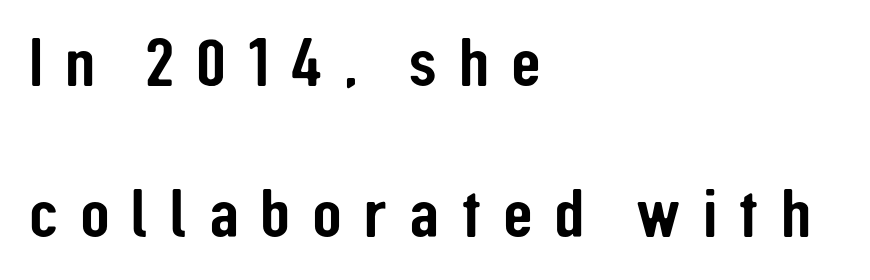
Q: Is the text italic (slanted)? A: No, it is upright.
Q: Is the typeface a serif or a sans-serif typeface? A: Sans-serif.
Q: Is the text underlined? A: No.
Q: How is the paragraph aligned? A: Left-aligned.
Q: Is the spacing between letters normal or unusually wide? A: Unusually wide.
Q: Is the spacing between lines tight, normal or loose? A: Loose.
Q: Width (condensed, normal, or wide)? A: Condensed.
Q: Stroke contrast? A: Low.
Q: x-height? A: Medium.
Q: Monospaced? A: No.
